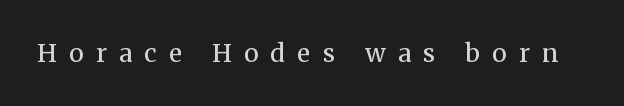
The image shows 25 px text type, upright; set unusually wide letter spacing (+0.49 em), not underlined.
